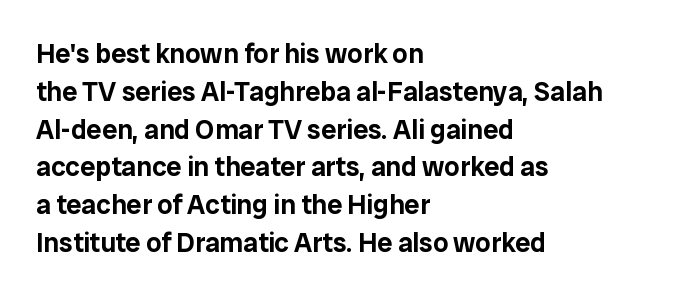
The image shows 27 px text type, upright; set left-aligned, normal line spacing (1.4x), normal letter spacing, not underlined.
